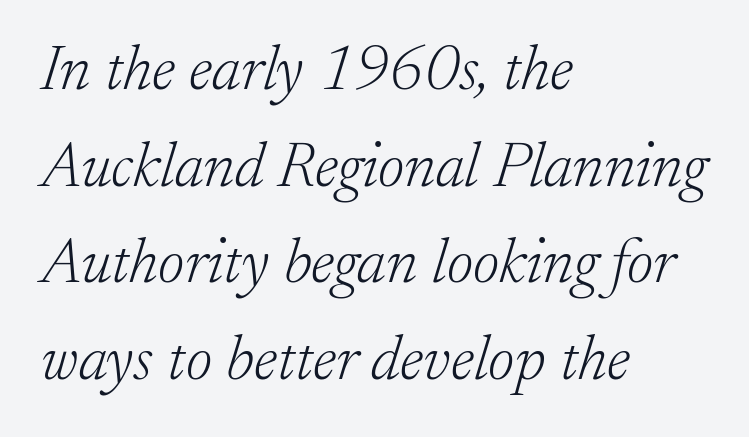
You could call the tracking neutral — neither tight nor loose. Think of a printed novel: that variable character pitch is what you see here. The font's italic variant was chosen for this text. The string is rendered with underlining switched off. Regarding leading, the lines here are spaced in the standard way. Unlike a clean sans, this face finishes its strokes with serifs.
